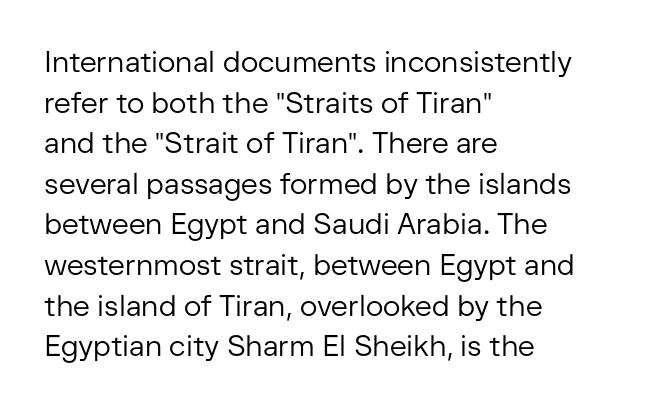
No word sits above an underline. The typography opts for an upright posture over an oblique one. Examine the stroke ends and you'll find no serifs. Summary of vertical rhythm: regular, with standard interline spacing. Stroke mass is kept to a normal reading level or below.
